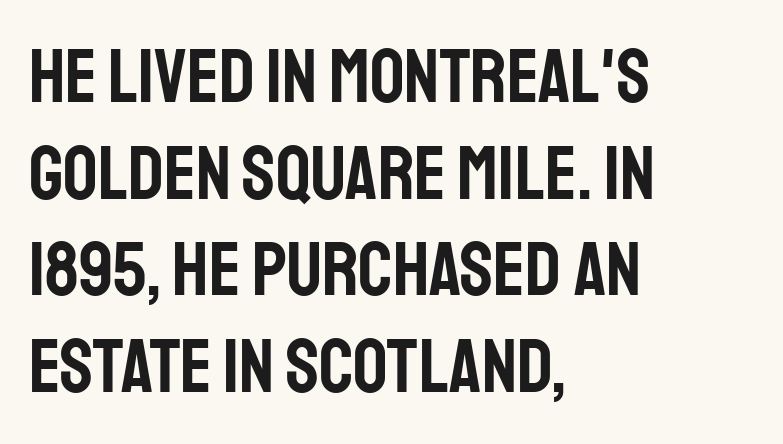
Q: Is the text italic (slanted)? A: No, it is upright.
Q: Is the typeface a serif or a sans-serif typeface? A: Sans-serif.
Q: Is the text underlined? A: No.
Q: How is the paragraph aligned? A: Left-aligned.
Q: Is the spacing between letters normal or unusually wide? A: Normal.
Q: Is the spacing between lines tight, normal or loose? A: Normal.
Q: Width (condensed, normal, or wide)? A: Condensed.
Q: Stroke contrast? A: Low.
Q: x-height? A: Large.
Q: Monospaced? A: No.
